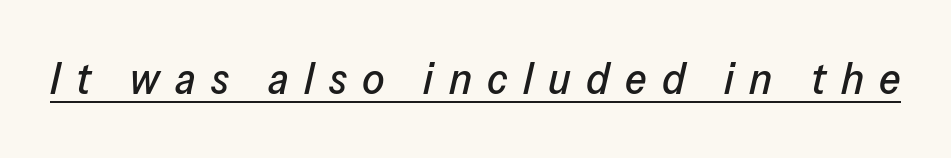
What stands out about the letter spacing? Its width — letters are far apart. Underline: present. You can tell it's italic because the verticals aren't actually vertical. Character widths vary here, with narrow letters taking less room than wide ones.
